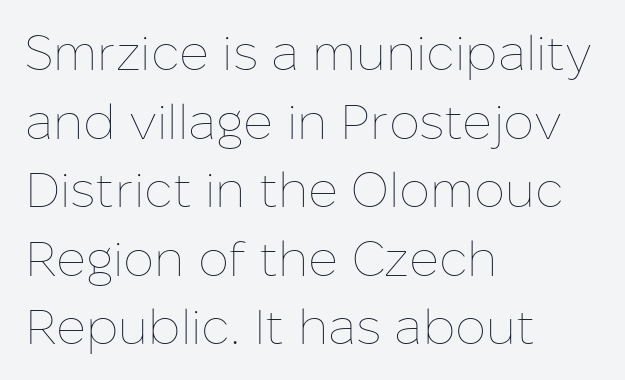
The image shows 49 px thin type, upright; set left-aligned, normal line spacing (1.4x), normal letter spacing, not underlined; low stroke contrast and a medium x-height.
